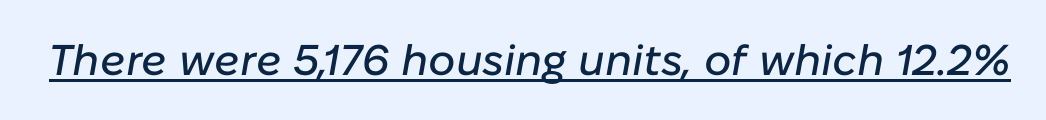
Q: Is the text italic (slanted)? A: Yes, it leans right by about 10 degrees.
Q: Is the text underlined? A: Yes.
Q: Is the spacing between letters normal or unusually wide? A: Normal.
Q: Width (condensed, normal, or wide)? A: Normal.
Q: Stroke contrast? A: Low.
Q: x-height? A: Medium.
Q: Monospaced? A: No.
